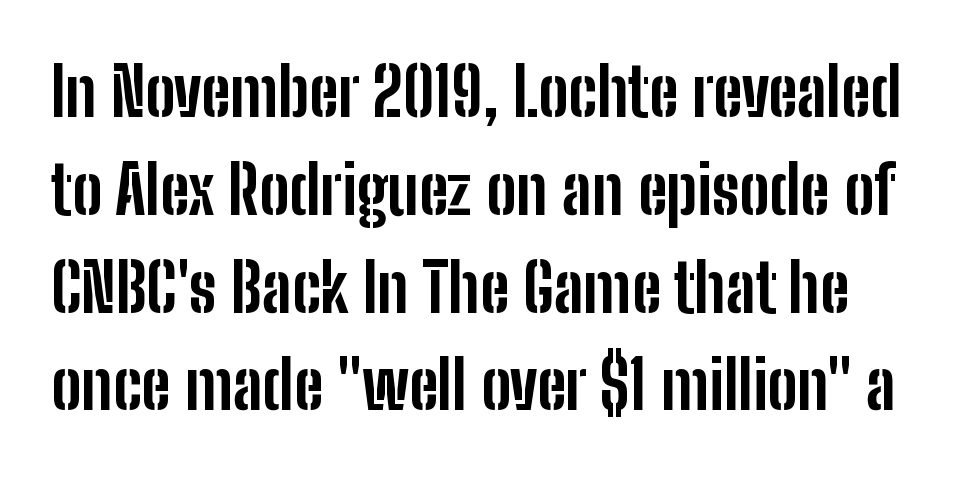
Q: Is the text bold? A: Yes.
Q: Is the text italic (slanted)? A: No, it is upright.
Q: Is the typeface a serif or a sans-serif typeface? A: Sans-serif.
Q: Is the text underlined? A: No.
Q: Is the spacing between letters normal or unusually wide? A: Normal.
Q: Is the spacing between lines tight, normal or loose? A: Normal.
Q: Width (condensed, normal, or wide)? A: Condensed.
Q: Stroke contrast? A: Low.
Q: x-height? A: Medium.
Q: Monospaced? A: No.
